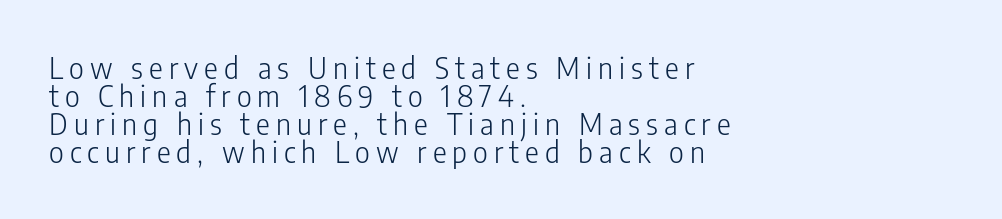
This is not heavy type; no bold has been used. Note the varied advance widths — an 'i' is clearly narrower than an 'm'. The lines are packed closely together with very little leading. Vertical strokes here are truly vertical. Visually the block forms a straight wall on the left and a jagged coastline on the right.
